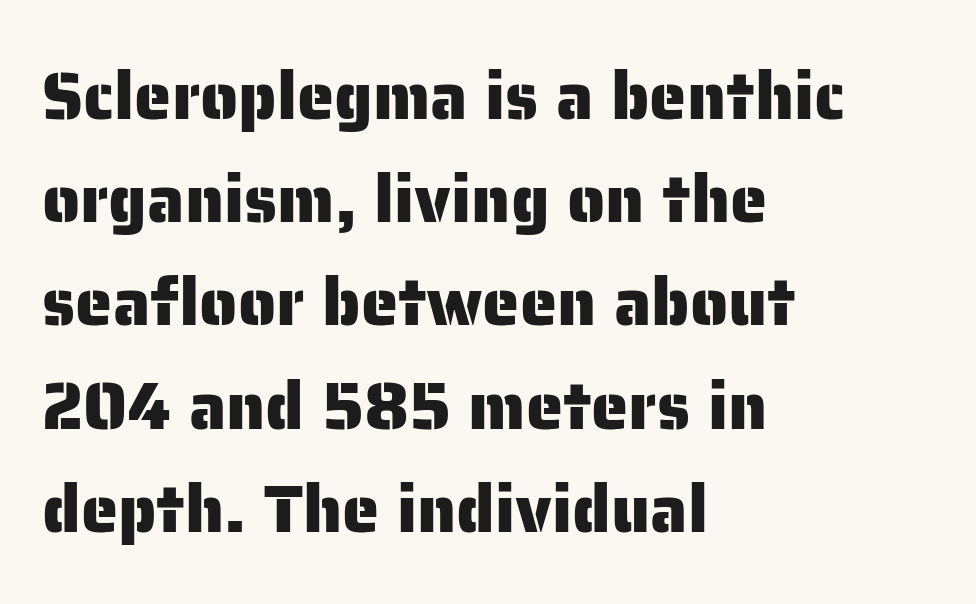
Whoever set this chose a conventional vertical rhythm. Look at the tracking — it's just the regular setting, nothing added. You could not count columns in this text — the font is proportionally spaced. Horizontally, the lines are justified to the leading edge only.
